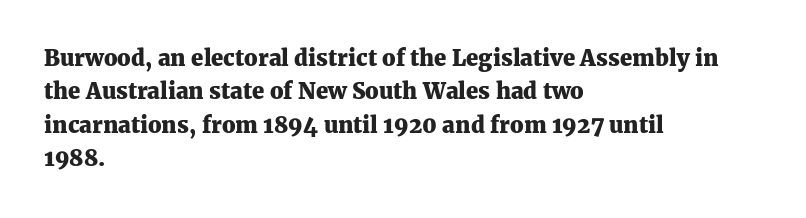
The strip under each line holds only bare page. Between one letter and the next there's only the usual sliver of space. Is there any slant? The stems are plumb. Plenty of ink on the page — the face is bold. Leading matches the norm, producing a regular column.
